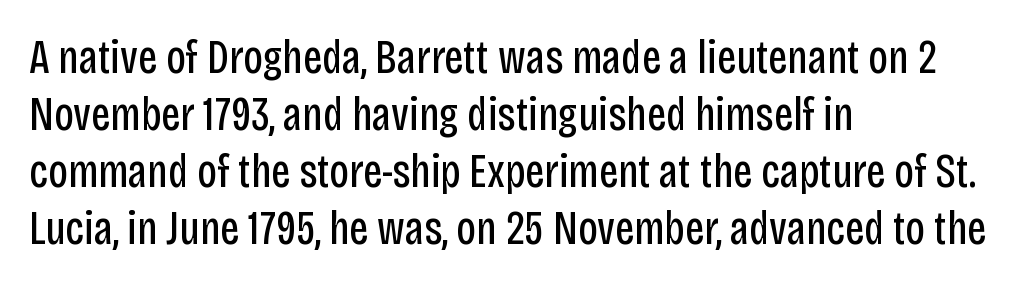
Note the varied advance widths — an 'i' is clearly narrower than an 'm'. The lines are quadded left. This is the regular roman posture of the typeface. The gap between lines stays unmarked.
